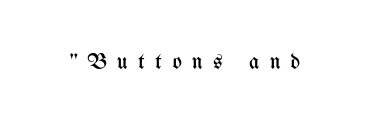
The foot of each line stays bare and open. This is not heavy type; no bold has been used. You could only call the tracking loose — the letters float apart. The lettering stays uniformly vertical, giving the passage a roman look.
